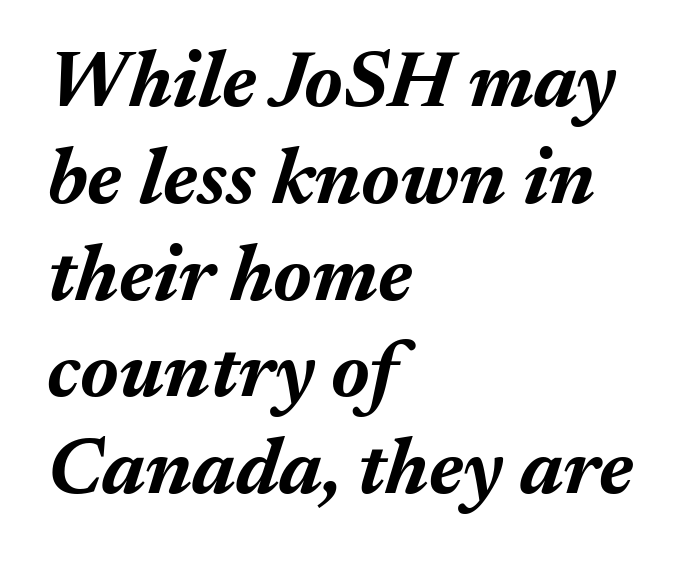
The image shows 80 px bold type, italic (leaning right); set left-aligned, line spacing 1.21x, normal letter spacing, not underlined; medium stroke contrast and a medium x-height.
